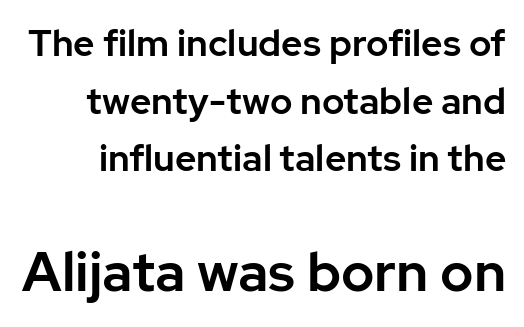
Q: Is the text italic (slanted)? A: No, it is upright.
Q: Is the typeface a serif or a sans-serif typeface? A: Sans-serif.
Q: Is the text underlined? A: No.
Q: Is the spacing between letters normal or unusually wide? A: Normal.
Q: Is the spacing between lines tight, normal or loose? A: Normal.
Q: Which block of text is set in a larger size, the first (top) or the second (bottom)? A: The second (bottom) one.
Q: Width (condensed, normal, or wide)? A: Normal.
Q: Stroke contrast? A: Low.
Q: x-height? A: Medium.
Q: Monospaced? A: No.
